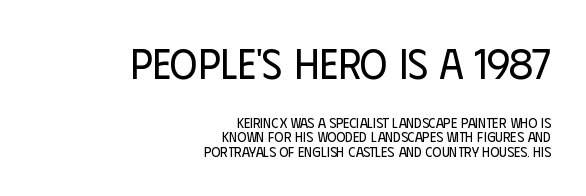
Nothing sits at the stroke ends, so this counts as sans-serif. Any mark beneath the type? The region is blank. These lines were composed using upright roman letters. No extra ink here — the face is not bold. The compositor pushed each line to the right boundary.
